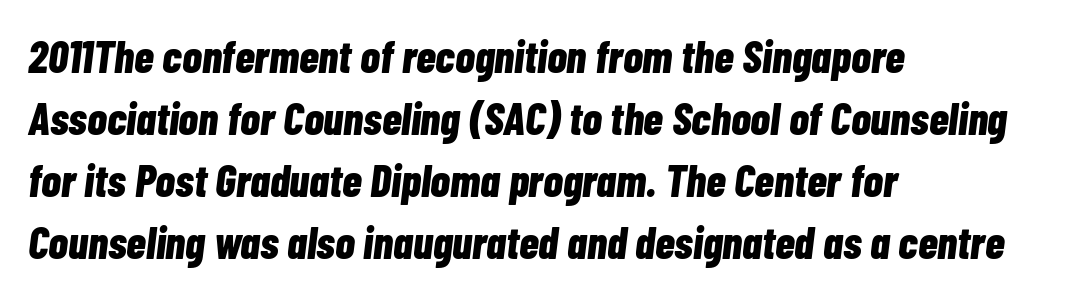
Q: Is the text bold? A: Yes.
Q: Is the text italic (slanted)? A: Yes, it leans right by about 7 degrees.
Q: Is the text underlined? A: No.
Q: How is the paragraph aligned? A: Left-aligned.
Q: Is the spacing between letters normal or unusually wide? A: Normal.
Q: Is the spacing between lines tight, normal or loose? A: Normal.
Q: Width (condensed, normal, or wide)? A: Condensed.
Q: Stroke contrast? A: Low.
Q: x-height? A: Medium.
Q: Monospaced? A: No.
